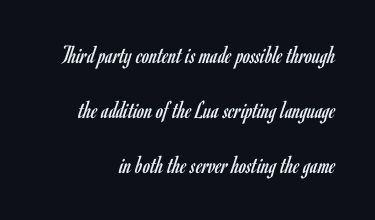
{"bold": "no", "underline": "no", "align": "right", "line_spacing": "loose", "line_spacing_ratio": 2.12, "letter_spacing": "normal", "letter_spacing_em": 0.0, "glyph_px": 26}
